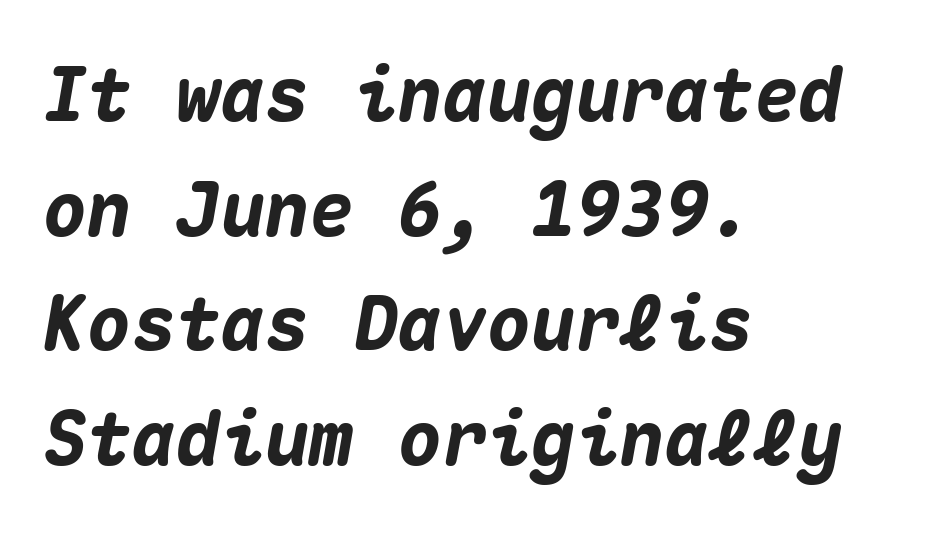
The image shows 74 px heavy type, italic (leaning right), monospaced; set left-aligned, normal line spacing (1.55x), normal letter spacing, not underlined; medium stroke contrast and a medium x-height.
